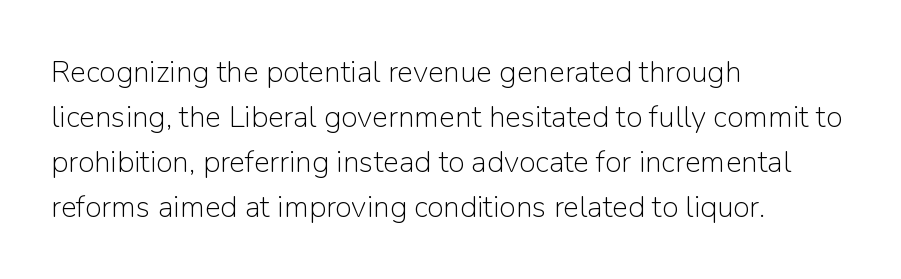
{"serif": "no", "italic": "no", "bold": "no", "weight": "light", "width": "normal", "stroke_contrast": "low", "x_height": "medium", "monospaced": "no", "underline": "no", "align": "left", "line_spacing": "normal", "line_spacing_ratio": 1.5, "letter_spacing": "normal", "letter_spacing_em": 0.0, "glyph_px": 30}
